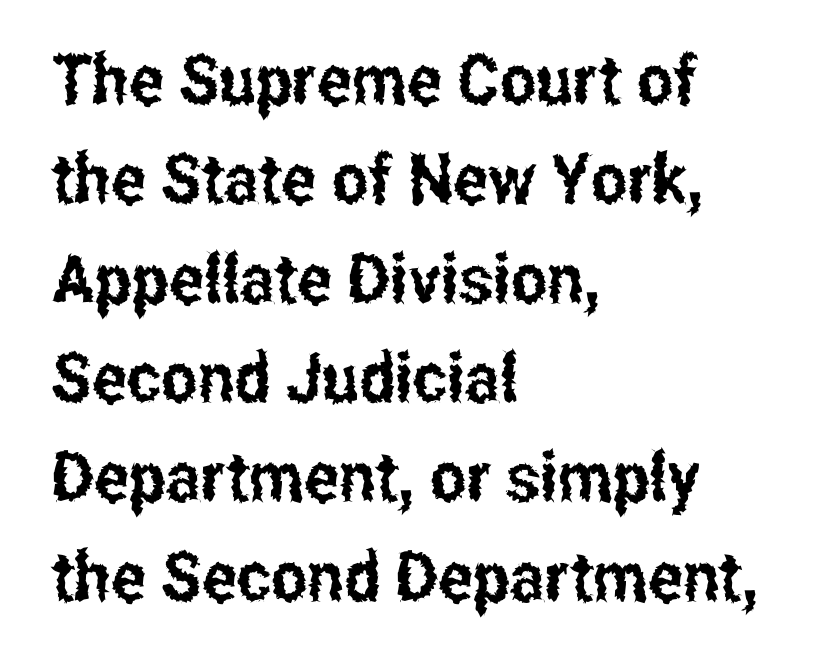
Q: Is the text italic (slanted)? A: No, it is upright.
Q: Is the typeface a serif or a sans-serif typeface? A: Sans-serif.
Q: Is the text underlined? A: No.
Q: How is the paragraph aligned? A: Left-aligned.
Q: Is the spacing between letters normal or unusually wide? A: Normal.
Q: Is the spacing between lines tight, normal or loose? A: Normal.
Q: Width (condensed, normal, or wide)? A: Condensed.
Q: Stroke contrast? A: Low.
Q: x-height? A: Medium.
Q: Monospaced? A: No.
